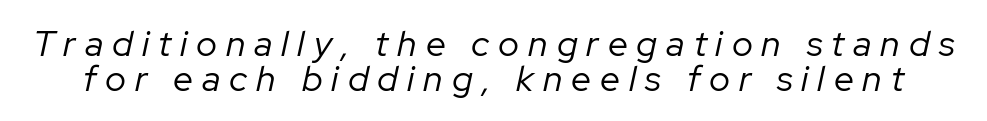
Q: Is the text bold? A: No.
Q: Is the text italic (slanted)? A: Yes, it leans right by about 12 degrees.
Q: Is the text underlined? A: No.
Q: Is the spacing between letters normal or unusually wide? A: Unusually wide.
Q: Is the spacing between lines tight, normal or loose? A: Tight.
Q: Width (condensed, normal, or wide)? A: Normal.
Q: Stroke contrast? A: Low.
Q: x-height? A: Medium.
Q: Monospaced? A: No.
